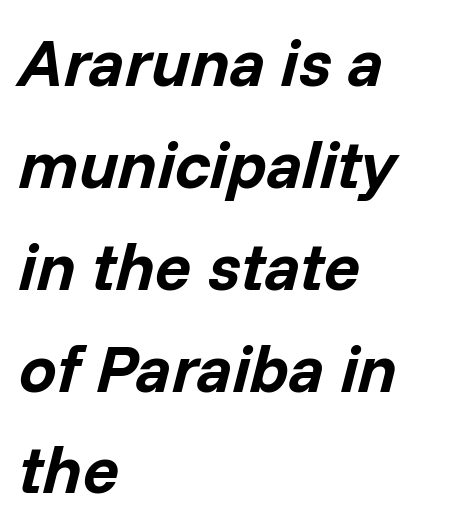
The face used here is proportionally spaced, like ordinary book or web type. Decoration check: the copy has no underline. The passage shown leans; its letterforms are oblique. Interline gaps are of average width in this sample. One-word summary of the alignment: left.
